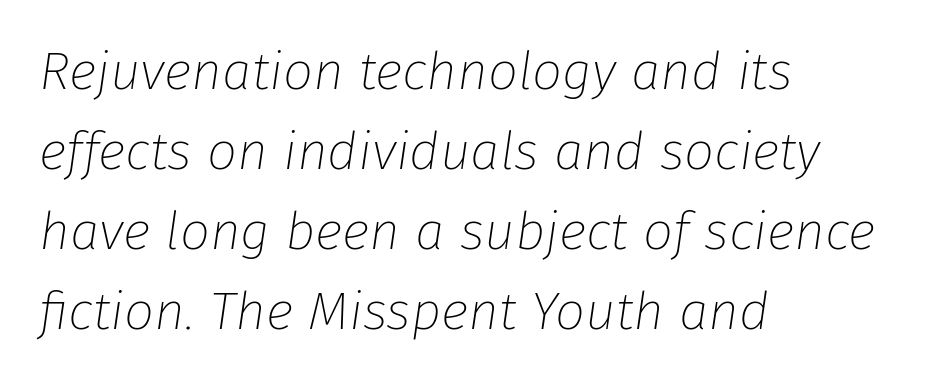
{"italic": "yes", "lean": "right", "slant_degrees": 8, "bold": "no", "weight": "thin", "width": "normal", "stroke_contrast": "low", "x_height": "medium", "monospaced": "no", "underline": "no", "align": "left", "line_spacing": "normal", "line_spacing_ratio": 1.51, "letter_spacing": "normal", "letter_spacing_em": 0.0, "glyph_px": 53}
